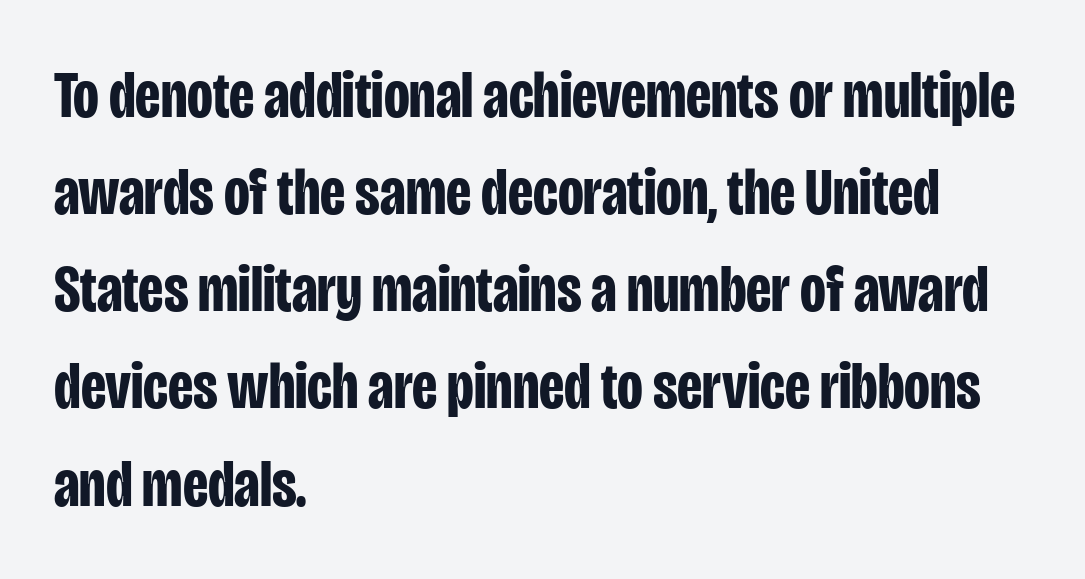
The string is rendered with underlining switched off. The type is set solid horizontally, with unmodified tracking. The passage shown stacks its lines at a standard gap. Compared with a centered layout, this one pins lines to the left instead.
